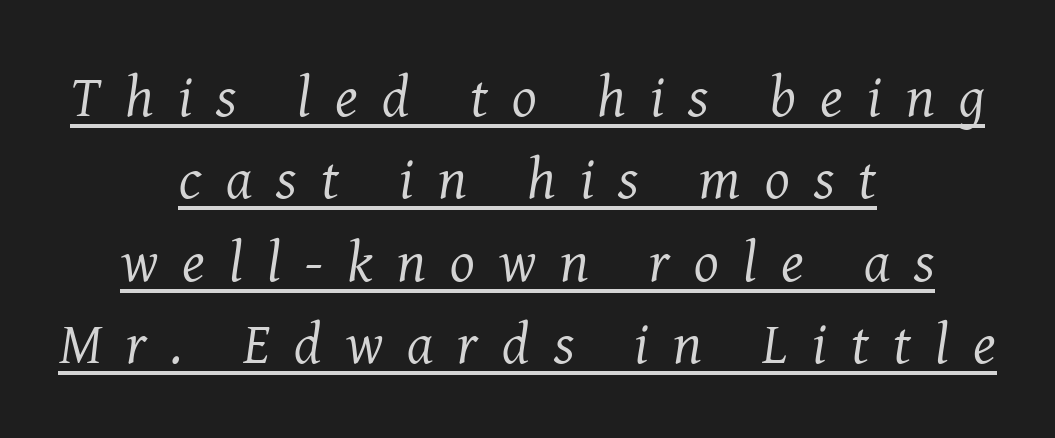
Do the characters align in a grid? No, the font is proportional. The typography opts for an oblique posture over an upright one. The glyphs are accompanied by a horizontal stroke just below them. The letterforms stand isolated, each surrounded by extra space. Weight: regular or lighter.
